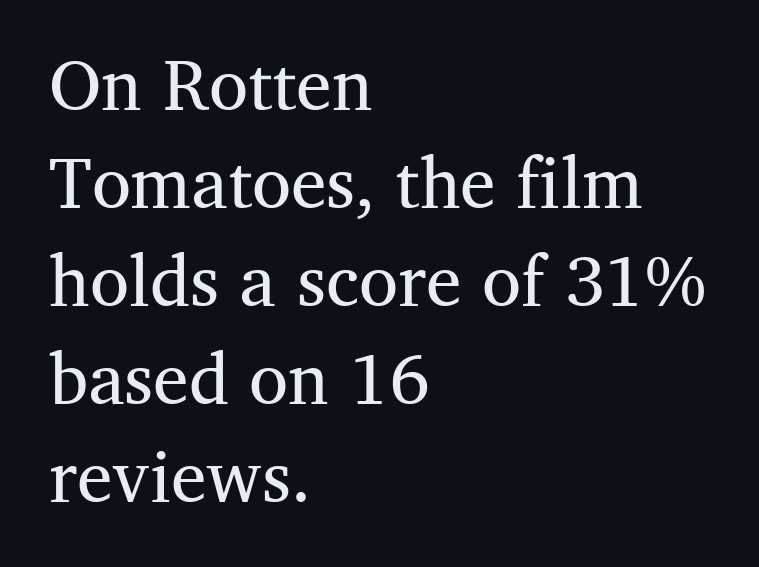
The gap between lines stays unmarked. When letters stand straight like this, we call the style roman or upright. Here the designer chose a conventional face with non-uniform glyph widths. Spacing between characters is what you'd get straight out of the box.
